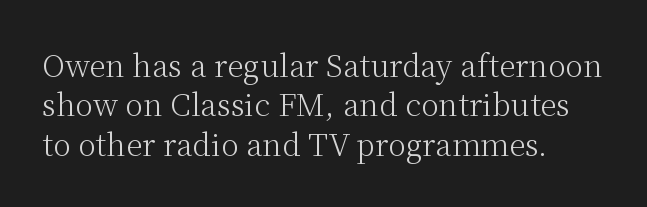
Whoever set this chose a conventional vertical rhythm. You could not count columns in this text — the font is proportionally spaced. Nope, not italic — everything's standing straight. These lines stack with their left ends in a neat column. Serifs: yes, visible at the terminals of the letterforms.
